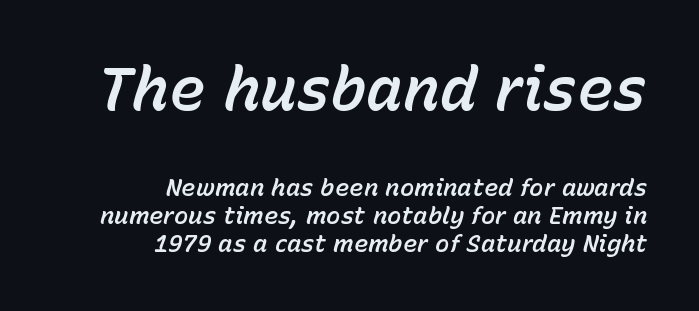
{"italic": "yes", "lean": "right", "slant_degrees": 15, "width": "normal", "stroke_contrast": "low", "x_height": "medium", "monospaced": "no", "underline": "no", "align": "right", "line_spacing_ratio": 1.18, "letter_spacing": "normal", "letter_spacing_em": 0.0, "larger_block": "first", "size_ratio": 2.54, "glyph_px": 61}
